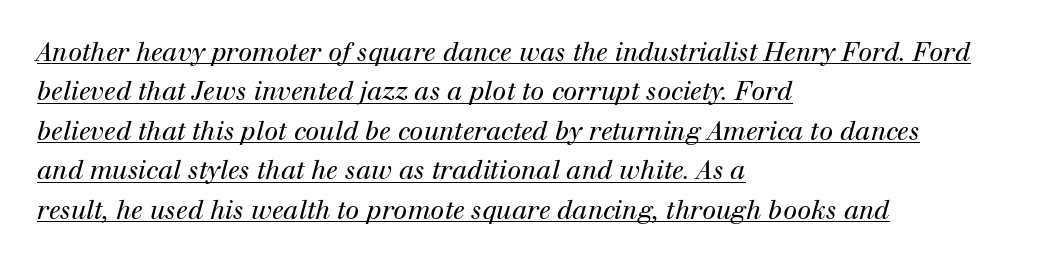
Q: Is the text bold? A: No.
Q: Is the text italic (slanted)? A: Yes, it leans right by about 12 degrees.
Q: Is the text underlined? A: Yes.
Q: How is the paragraph aligned? A: Left-aligned.
Q: Is the spacing between letters normal or unusually wide? A: Normal.
Q: Is the spacing between lines tight, normal or loose? A: Normal.
